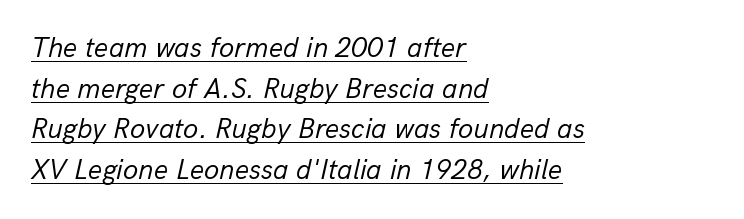
The image shows 28 px regular-weight type, italic (leaning right); set left-aligned, normal line spacing (1.45x), normal letter spacing, underlined; low stroke contrast and a medium x-height.
